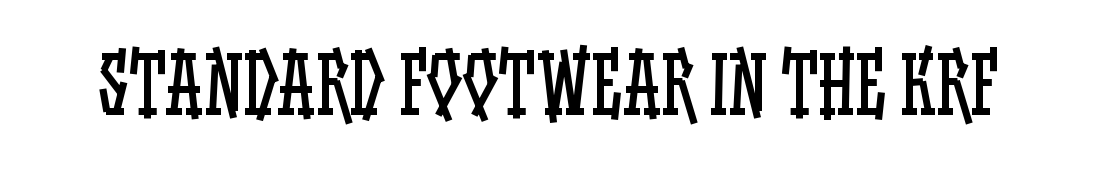
The image shows 78 px regular-weight, condensed type, upright; set normal letter spacing, not underlined; low stroke contrast and a large x-height.
